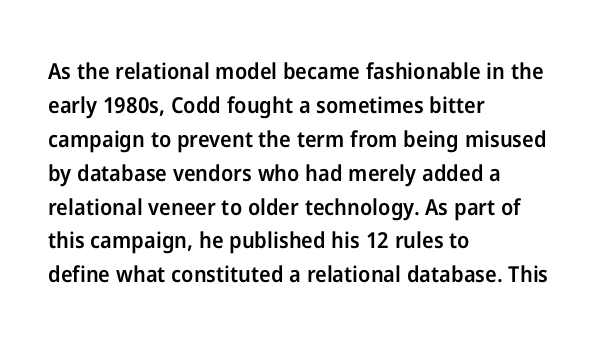
{"italic": "no", "bold": "semi", "underline": "no", "align": "left", "line_spacing": "normal", "line_spacing_ratio": 1.54, "letter_spacing": "normal", "letter_spacing_em": 0.0, "glyph_px": 22}
